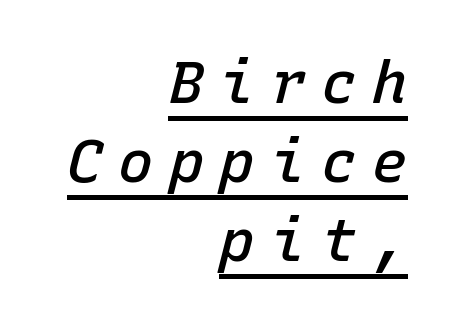
The image shows 59 px semibold type, italic (leaning right), monospaced; set right-aligned, normal line spacing (1.34x), unusually wide letter spacing (+0.26 em), underlined; low stroke contrast and a medium x-height.
